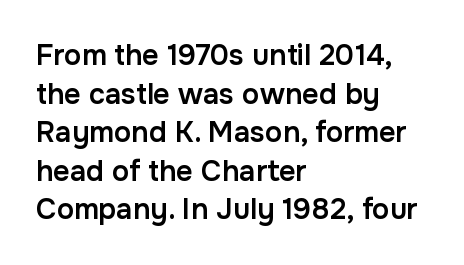
Posture: straight, roman, zero tilt. Quick note: underline off. Line starts are locked; line ends wander. Caption: standard tracking, unaltered.
